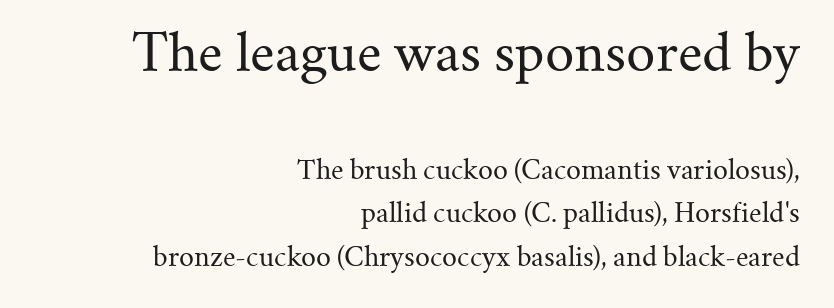
{"serif": "yes", "italic": "no", "bold": "no", "weight": "regular", "width": "normal", "stroke_contrast": "medium", "x_height": "small", "monospaced": "no", "underline": "no", "align": "right", "line_spacing": "normal", "line_spacing_ratio": 1.67, "letter_spacing": "normal", "letter_spacing_em": 0.0, "larger_block": "first", "size_ratio": 1.96, "glyph_px": 51}
